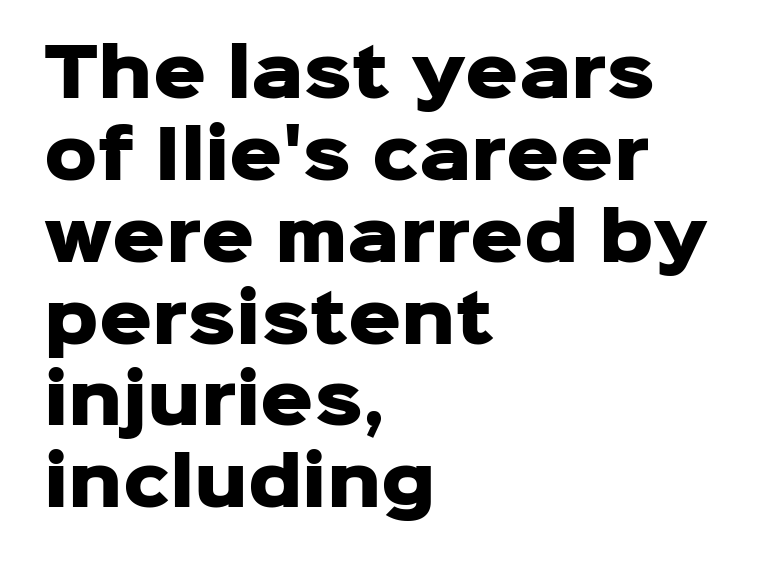
Q: Is the text bold? A: Yes.
Q: Is the text italic (slanted)? A: No, it is upright.
Q: Is the typeface a serif or a sans-serif typeface? A: Sans-serif.
Q: Is the text underlined? A: No.
Q: How is the paragraph aligned? A: Left-aligned.
Q: Is the spacing between letters normal or unusually wide? A: Normal.
Q: Width (condensed, normal, or wide)? A: Normal.
Q: Stroke contrast? A: Low.
Q: x-height? A: Medium.
Q: Monospaced? A: No.
